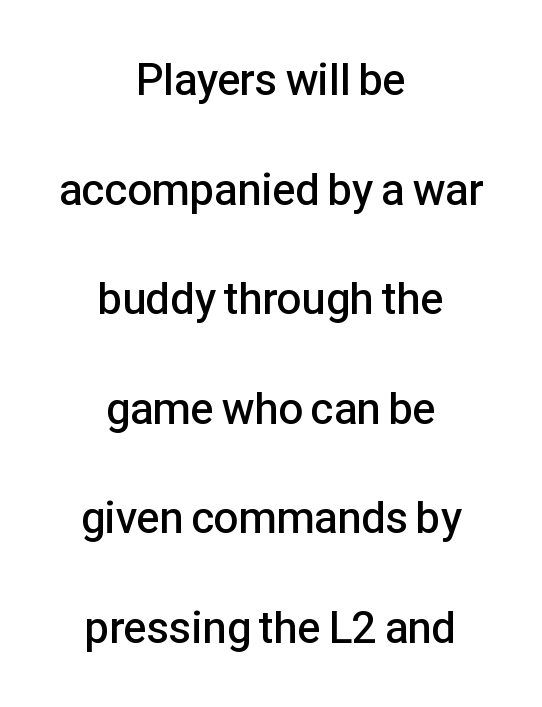
The image shows 44 px semibold sans-serif type, upright; set centered, loose line spacing (2.49x), normal letter spacing, not underlined; low stroke contrast and a medium x-height.
